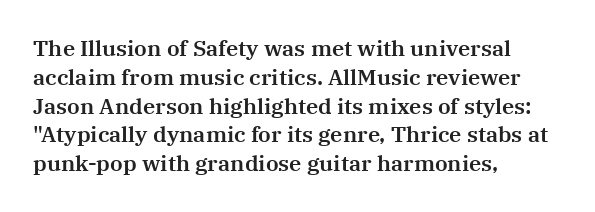
Descender tails drop into unmarked territory. Horizontal alignment here is leftward, the default for most running prose. Does extra space separate the letters? No, they use regular spacing. Upright lettering throughout. Evenly set lines give the paragraph a standard silhouette.
